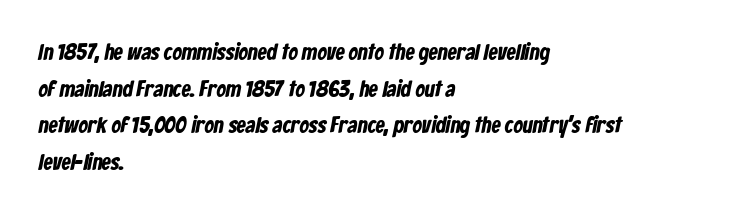
Q: Is the text underlined? A: No.
Q: How is the paragraph aligned? A: Left-aligned.
Q: Is the spacing between letters normal or unusually wide? A: Normal.
Q: Is the spacing between lines tight, normal or loose? A: Normal.
